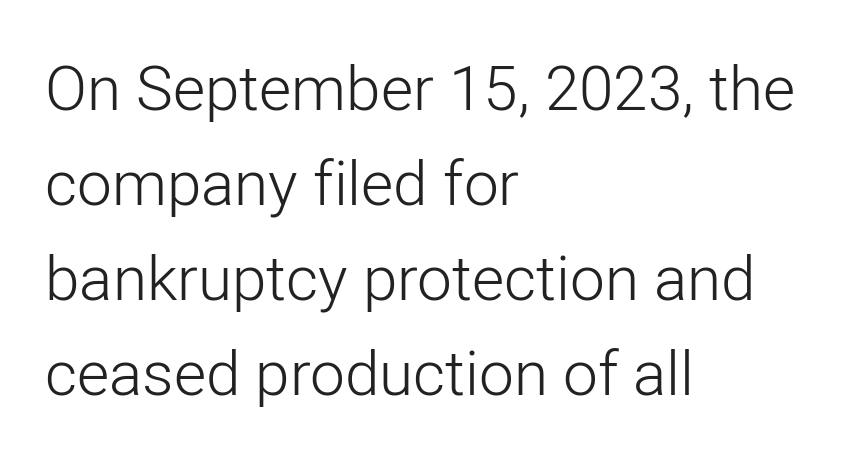
Regarding serifs, this sample does without them. The vertical gap from one line to the next is medium. The specimen reads as upright at a glance. Beneath every word, the page is bare.
